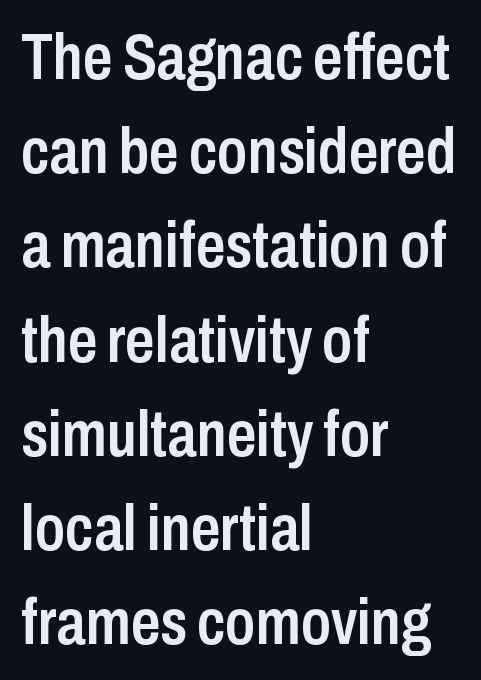
{"serif": "no", "italic": "no", "bold": "semi", "weight": "semibold", "width": "condensed", "stroke_contrast": "low", "x_height": "medium", "monospaced": "no", "underline": "no", "align": "left", "line_spacing": "normal", "line_spacing_ratio": 1.45, "letter_spacing": "normal", "letter_spacing_em": 0.0, "glyph_px": 65}
